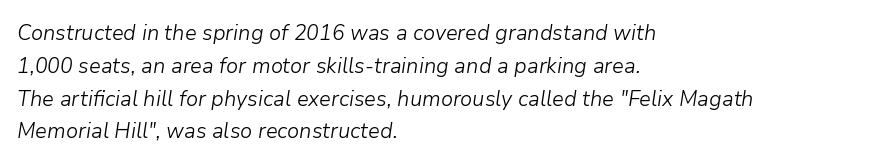
The image shows 22 px text type, italic (leaning right); set left-aligned, normal line spacing (1.49x), normal letter spacing, not underlined.
